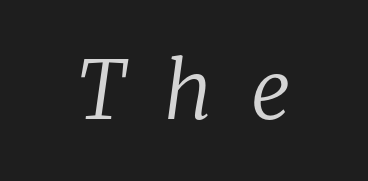
{"serif": "yes", "italic": "yes", "lean": "right", "slant_degrees": 8, "bold": "no", "weight": "regular", "width": "normal", "stroke_contrast": "low", "x_height": "medium", "monospaced": "no", "underline": "no", "align": "center", "letter_spacing": "wide", "letter_spacing_em": 0.48, "glyph_px": 80}
